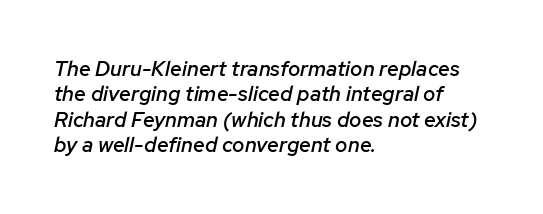
Q: Is the text bold? A: Semi-bold.
Q: Is the text italic (slanted)? A: Yes, it leans right by about 12 degrees.
Q: Is the text underlined? A: No.
Q: How is the paragraph aligned? A: Left-aligned.
Q: Is the spacing between letters normal or unusually wide? A: Normal.
